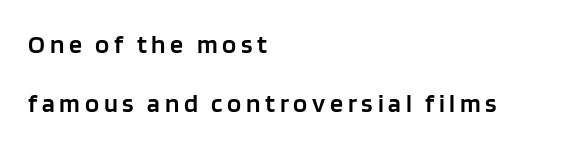
{"italic": "no", "bold": "semi", "underline": "no", "align": "left", "line_spacing": "loose", "line_spacing_ratio": 2.27, "glyph_px": 26}
